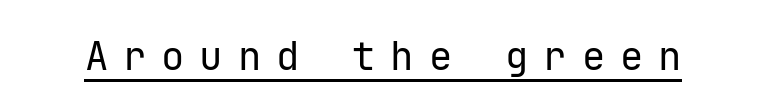
Q: Is the text bold? A: No.
Q: Is the text italic (slanted)? A: No, it is upright.
Q: Is the typeface a serif or a sans-serif typeface? A: Sans-serif.
Q: Is the text underlined? A: Yes.
Q: Is the spacing between letters normal or unusually wide? A: Unusually wide.
Q: Width (condensed, normal, or wide)? A: Normal.
Q: Stroke contrast? A: Low.
Q: x-height? A: Medium.
Q: Monospaced? A: Yes.
